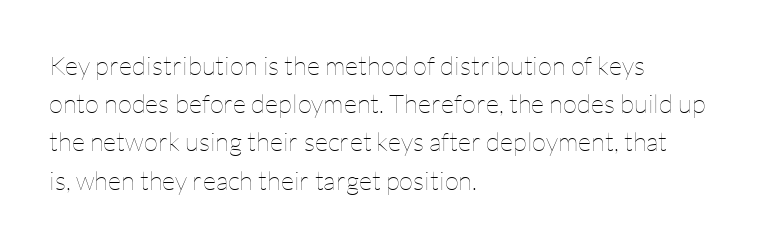
Q: Is the text bold? A: No.
Q: Is the text italic (slanted)? A: No, it is upright.
Q: Is the text underlined? A: No.
Q: How is the paragraph aligned? A: Left-aligned.
Q: Is the spacing between letters normal or unusually wide? A: Normal.
Q: Is the spacing between lines tight, normal or loose? A: Normal.
